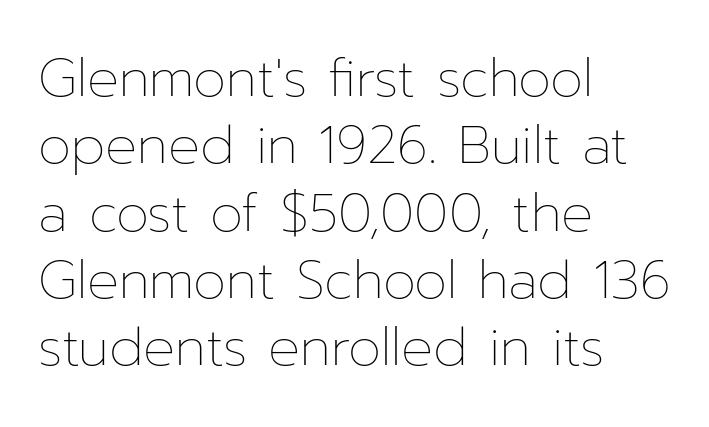
The image shows 53 px thin type, upright; set left-aligned, normal line spacing (1.27x), normal letter spacing, not underlined; low stroke contrast and a medium x-height.
